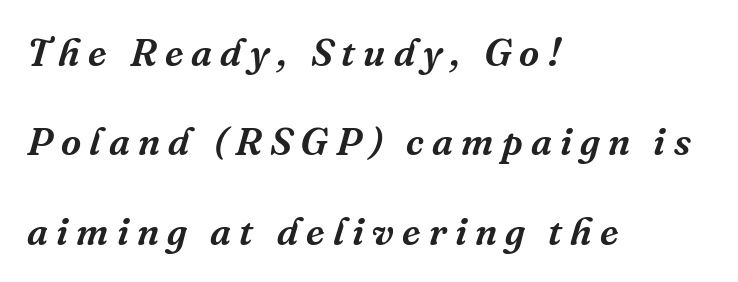
{"serif": "yes", "italic": "yes", "lean": "right", "slant_degrees": 16, "width": "normal", "stroke_contrast": "medium", "x_height": "medium", "monospaced": "no", "underline": "no", "align": "left", "line_spacing": "loose", "line_spacing_ratio": 2.29, "letter_spacing": "wide", "letter_spacing_em": 0.21, "glyph_px": 39}
